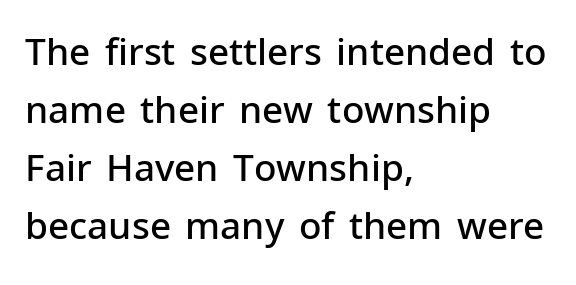
Does the lettering tilt? It doesn't — this is upright. Lines of text with bare space underneath. Weight check: semibold — heavier than regular, not quite bold. Horizontal bands of white between lines are of average thickness. The font family rendered here belongs to the sans-serif group.
